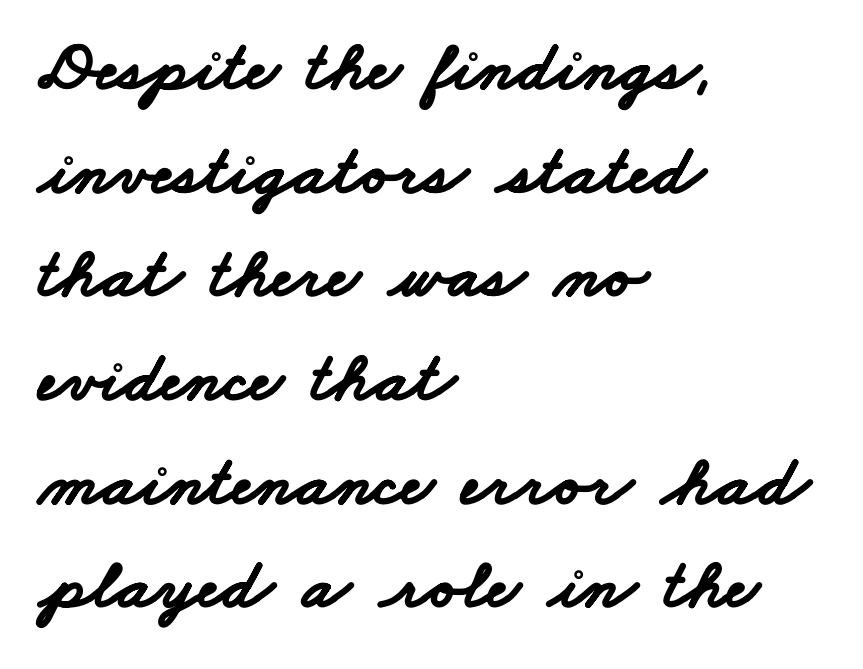
The image shows 71 px bold, wide sans-serif type; set left-aligned, normal line spacing (1.46x), normal letter spacing, not underlined; low stroke contrast and a small x-height.
